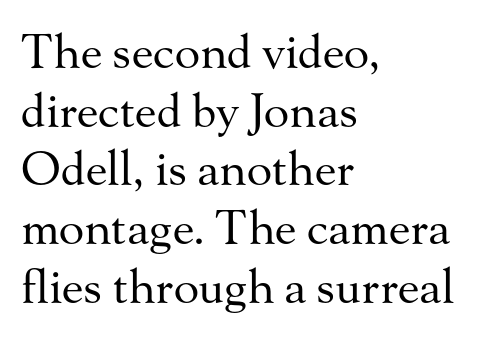
{"serif": "yes", "italic": "no", "bold": "no", "weight": "regular", "width": "normal", "stroke_contrast": "medium", "x_height": "small", "monospaced": "no", "underline": "no", "align": "left", "line_spacing": "normal", "line_spacing_ratio": 1.25, "letter_spacing": "normal", "letter_spacing_em": 0.0, "glyph_px": 47}
